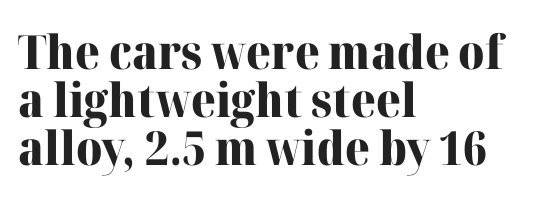
Q: Is the text bold? A: Yes.
Q: Is the text italic (slanted)? A: No, it is upright.
Q: Is the typeface a serif or a sans-serif typeface? A: Serif.
Q: Is the text underlined? A: No.
Q: How is the paragraph aligned? A: Left-aligned.
Q: Is the spacing between letters normal or unusually wide? A: Normal.
Q: Is the spacing between lines tight, normal or loose? A: Tight.
Q: Width (condensed, normal, or wide)? A: Normal.
Q: Stroke contrast? A: High.
Q: x-height? A: Medium.
Q: Monospaced? A: No.
